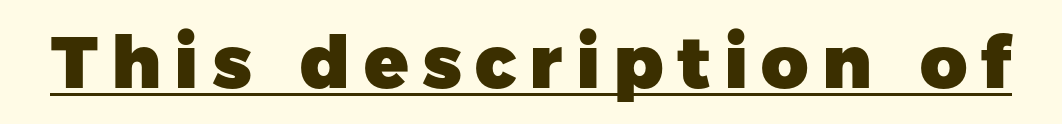
{"serif": "no", "italic": "no", "bold": "yes", "weight": "heavy", "width": "normal", "stroke_contrast": "low", "x_height": "medium", "monospaced": "no", "underline": "yes", "glyph_px": 73}
